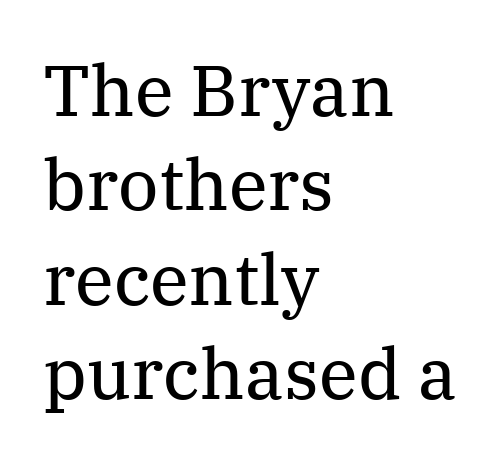
The image shows 71 px regular-weight serif type, upright; set left-aligned, normal line spacing (1.33x), normal letter spacing, not underlined; medium stroke contrast and a medium x-height.
